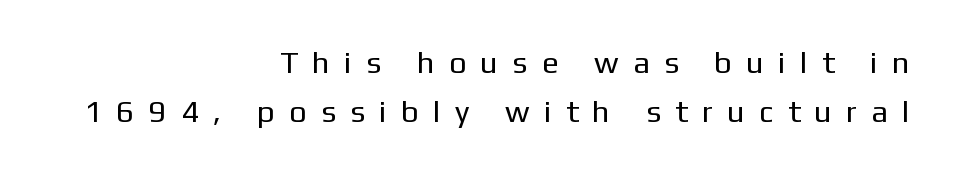
{"serif": "no", "italic": "no", "bold": "no", "weight": "regular", "width": "normal", "stroke_contrast": "low", "x_height": "medium", "monospaced": "no", "underline": "no", "align": "right", "line_spacing": "normal", "line_spacing_ratio": 1.59, "letter_spacing": "wide", "letter_spacing_em": 0.46, "glyph_px": 31}
